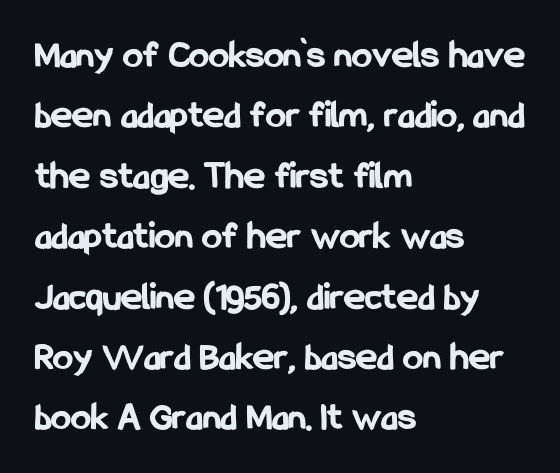
{"serif": "no", "italic": "no", "bold": "yes", "weight": "bold", "width": "condensed", "stroke_contrast": "low", "x_height": "medium", "monospaced": "no", "underline": "no", "align": "left", "line_spacing": "normal", "line_spacing_ratio": 1.51, "letter_spacing": "normal", "letter_spacing_em": 0.0, "glyph_px": 40}
